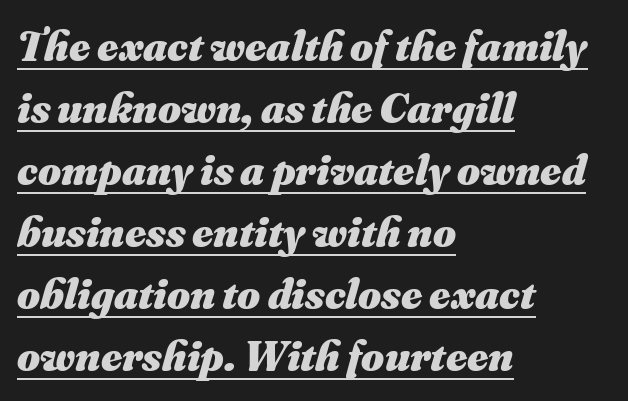
{"italic": "yes", "lean": "right", "slant_degrees": 16, "bold": "yes", "weight": "heavy", "width": "normal", "stroke_contrast": "medium", "x_height": "small", "monospaced": "no", "underline": "yes", "align": "left", "line_spacing": "normal", "line_spacing_ratio": 1.41, "letter_spacing": "normal", "letter_spacing_em": 0.0, "glyph_px": 44}
